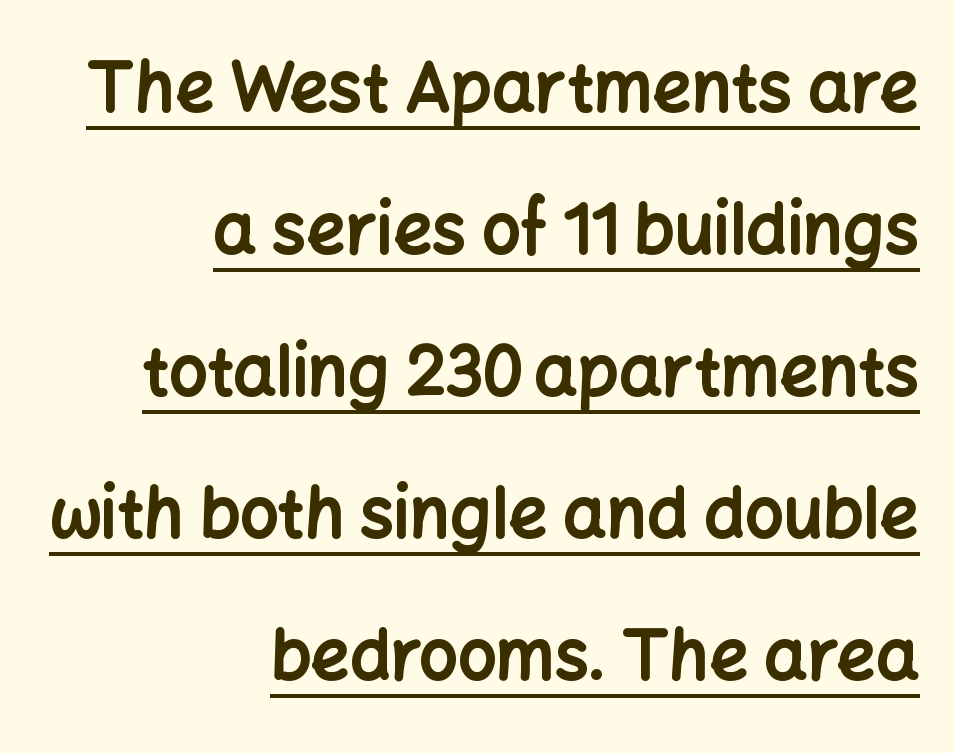
{"serif": "no", "italic": "no", "bold": "yes", "weight": "bold", "width": "normal", "stroke_contrast": "low", "x_height": "medium", "monospaced": "no", "underline": "yes", "align": "right", "line_spacing": "loose", "line_spacing_ratio": 2.09, "letter_spacing": "normal", "letter_spacing_em": 0.0, "glyph_px": 68}
